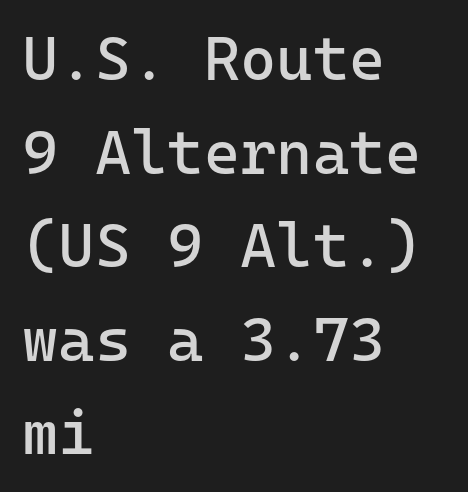
The image shows 62 px regular-weight sans-serif type, upright; set left-aligned, normal line spacing (1.51x), normal letter spacing, not underlined; low stroke contrast and a medium x-height.
